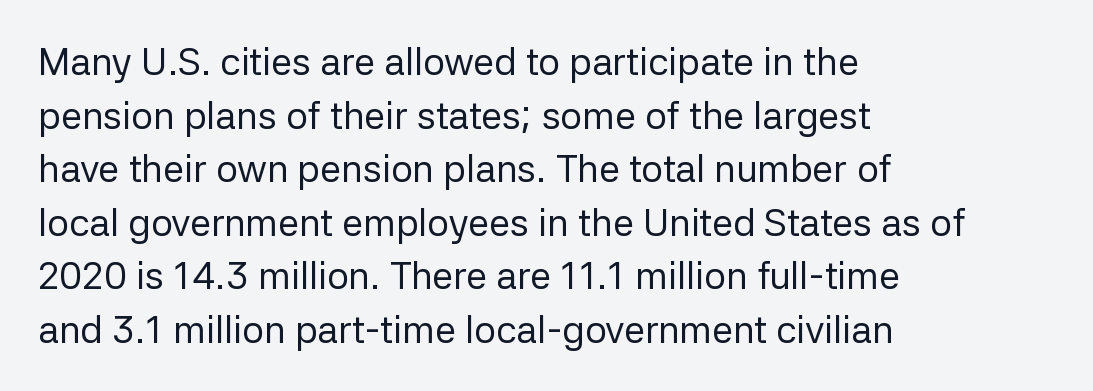
{"serif": "no", "italic": "no", "bold": "no", "weight": "regular", "width": "normal", "stroke_contrast": "low", "x_height": "medium", "monospaced": "no", "underline": "no", "align": "left", "line_spacing": "normal", "line_spacing_ratio": 1.41, "letter_spacing": "normal", "letter_spacing_em": 0.0, "glyph_px": 38}
